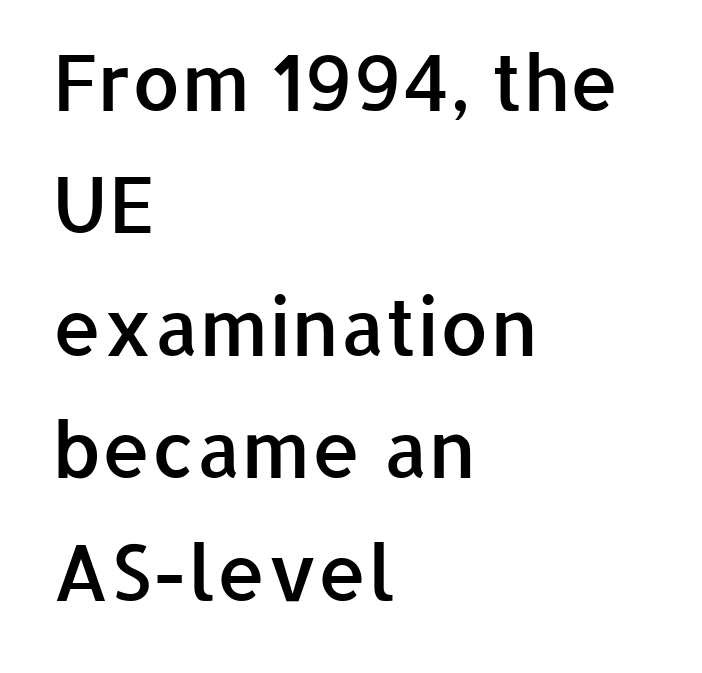
{"serif": "no", "italic": "no", "bold": "semi", "weight": "semibold", "width": "normal", "stroke_contrast": "low", "x_height": "medium", "monospaced": "no", "underline": "no", "align": "left", "line_spacing": "normal", "line_spacing_ratio": 1.57, "letter_spacing": "normal", "letter_spacing_em": 0.0, "glyph_px": 78}
